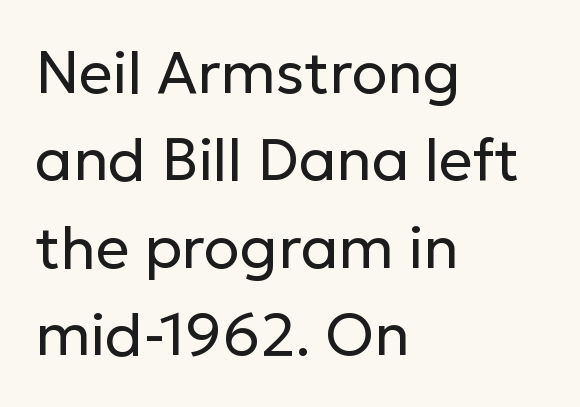
{"serif": "no", "italic": "no", "bold": "no", "weight": "regular", "width": "normal", "stroke_contrast": "low", "x_height": "medium", "monospaced": "no", "underline": "no", "align": "left", "line_spacing": "normal", "line_spacing_ratio": 1.48, "letter_spacing": "normal", "letter_spacing_em": 0.0, "glyph_px": 59}
